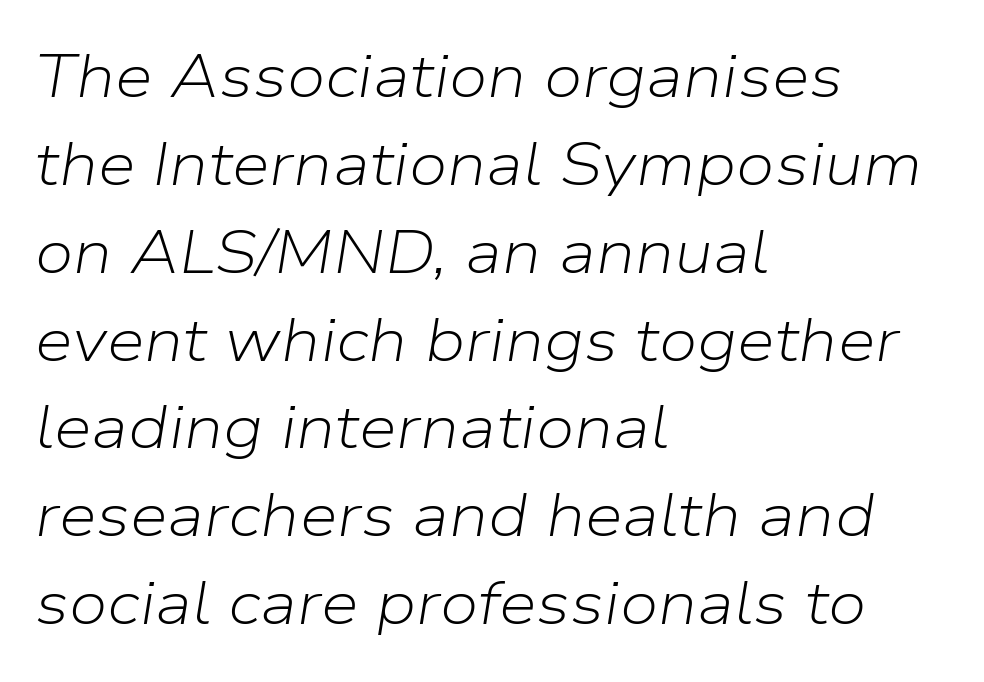
Q: Is the text bold? A: No.
Q: Is the text italic (slanted)? A: Yes, it leans right by about 9 degrees.
Q: Is the text underlined? A: No.
Q: How is the paragraph aligned? A: Left-aligned.
Q: Is the spacing between letters normal or unusually wide? A: Normal.
Q: Is the spacing between lines tight, normal or loose? A: Normal.
Q: Width (condensed, normal, or wide)? A: Normal.
Q: Stroke contrast? A: Low.
Q: x-height? A: Medium.
Q: Monospaced? A: No.
